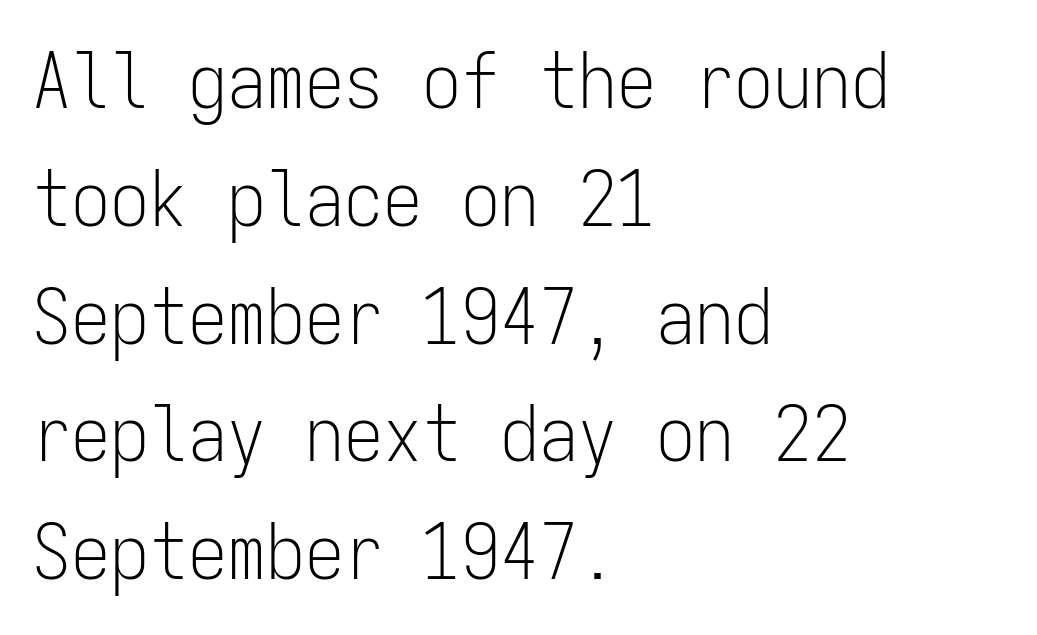
Each word holds together tightly as a unit, with standard inter-letter gaps. Here the designer chose a console-style face with uniform glyph widths. Does the leading feel generous? No, just average. Short and long lines alike share a common starting point at left.
